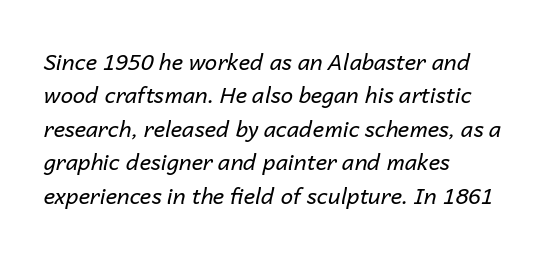
The image shows 22 px text type, italic (leaning right); set left-aligned, normal line spacing (1.52x), normal letter spacing, not underlined.
